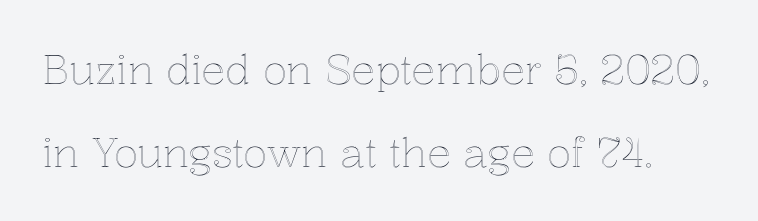
The image shows 40 px text type, upright; set loose line spacing (2.07x), normal letter spacing, not underlined; a medium x-height.
